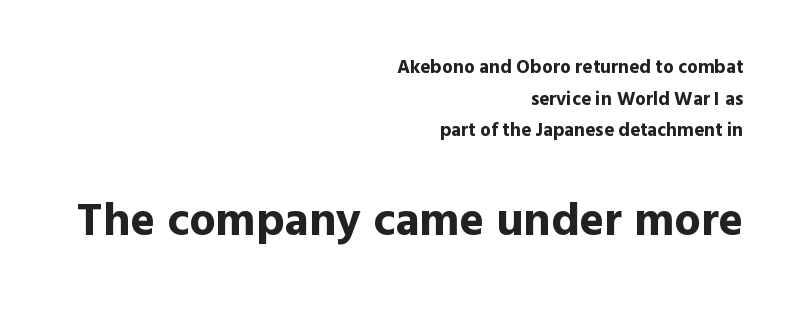
Q: Is the text bold? A: Yes.
Q: Is the text italic (slanted)? A: No, it is upright.
Q: Is the typeface a serif or a sans-serif typeface? A: Sans-serif.
Q: Is the text underlined? A: No.
Q: How is the paragraph aligned? A: Right-aligned.
Q: Is the spacing between letters normal or unusually wide? A: Normal.
Q: Is the spacing between lines tight, normal or loose? A: Normal.
Q: Which block of text is set in a larger size, the first (top) or the second (bottom)? A: The second (bottom) one.
Q: Width (condensed, normal, or wide)? A: Normal.
Q: x-height? A: Medium.
Q: Monospaced? A: No.
